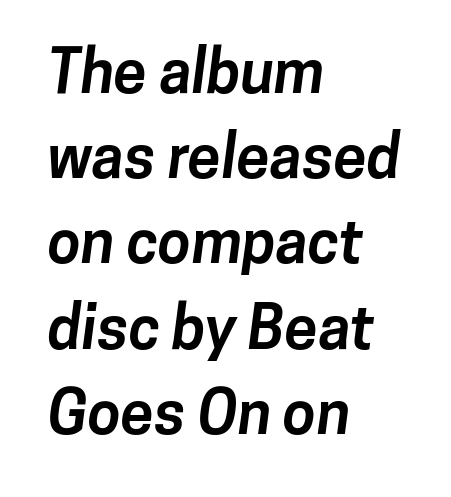
Q: Is the text bold? A: Yes.
Q: Is the typeface a serif or a sans-serif typeface? A: Sans-serif.
Q: Is the text underlined? A: No.
Q: How is the paragraph aligned? A: Left-aligned.
Q: Is the spacing between letters normal or unusually wide? A: Normal.
Q: Is the spacing between lines tight, normal or loose? A: Normal.
Q: Width (condensed, normal, or wide)? A: Normal.
Q: Stroke contrast? A: Low.
Q: x-height? A: Medium.
Q: Monospaced? A: No.
